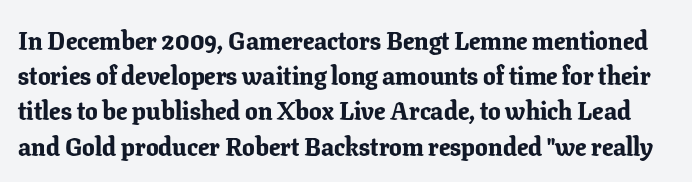
{"italic": "no", "bold": "yes", "underline": "no", "line_spacing": "normal", "line_spacing_ratio": 1.41, "letter_spacing": "normal", "letter_spacing_em": 0.0, "glyph_px": 25}
